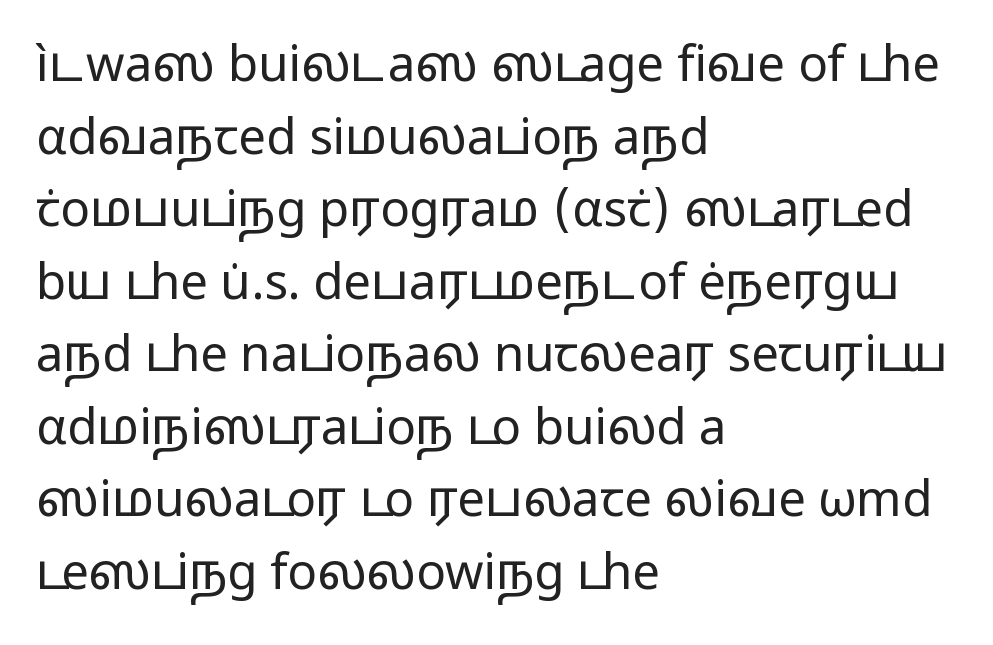
Q: Is the text bold? A: No.
Q: Is the text italic (slanted)? A: No, it is upright.
Q: Is the typeface a serif or a sans-serif typeface? A: Sans-serif.
Q: Is the text underlined? A: No.
Q: How is the paragraph aligned? A: Left-aligned.
Q: Is the spacing between letters normal or unusually wide? A: Normal.
Q: Is the spacing between lines tight, normal or loose? A: Normal.
Q: Width (condensed, normal, or wide)? A: Wide.
Q: Stroke contrast? A: Low.
Q: x-height? A: Medium.
Q: Monospaced? A: No.
